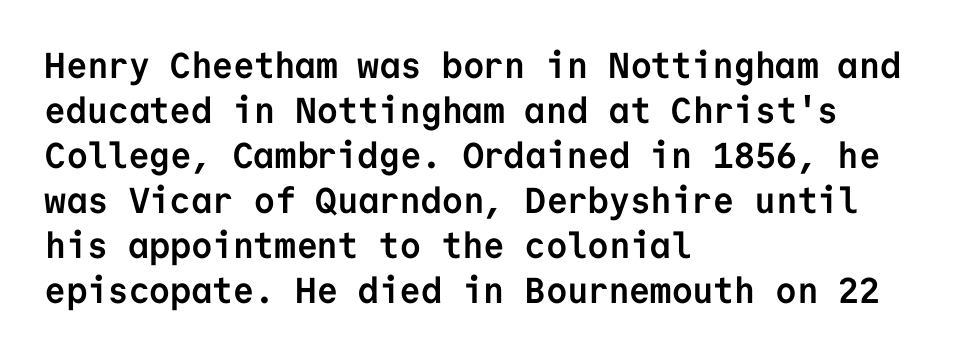
Q: Is the text bold? A: Yes.
Q: Is the text italic (slanted)? A: No, it is upright.
Q: Is the typeface a serif or a sans-serif typeface? A: Sans-serif.
Q: Is the text underlined? A: No.
Q: How is the paragraph aligned? A: Left-aligned.
Q: Is the spacing between letters normal or unusually wide? A: Normal.
Q: Is the spacing between lines tight, normal or loose? A: Normal.
Q: Width (condensed, normal, or wide)? A: Normal.
Q: Stroke contrast? A: Low.
Q: x-height? A: Medium.
Q: Monospaced? A: Yes.
